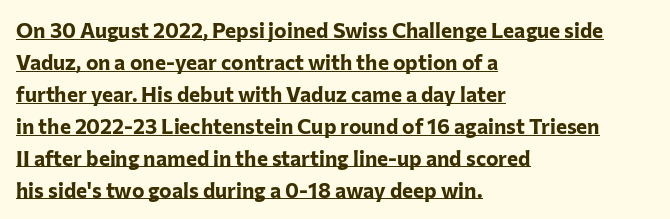
Q: Is the text bold? A: Yes.
Q: Is the text italic (slanted)? A: No, it is upright.
Q: Is the text underlined? A: Yes.
Q: How is the paragraph aligned? A: Left-aligned.
Q: Is the spacing between letters normal or unusually wide? A: Normal.
Q: Is the spacing between lines tight, normal or loose? A: Normal.
